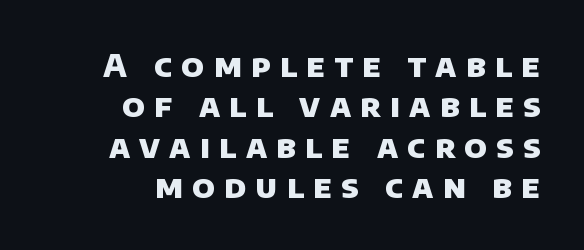
Q: Is the text bold? A: Yes.
Q: Is the typeface a serif or a sans-serif typeface? A: Sans-serif.
Q: Is the text underlined? A: No.
Q: How is the paragraph aligned? A: Right-aligned.
Q: Is the spacing between letters normal or unusually wide? A: Unusually wide.
Q: Is the spacing between lines tight, normal or loose? A: Normal.
Q: Width (condensed, normal, or wide)? A: Normal.
Q: Stroke contrast? A: Low.
Q: x-height? A: Large.
Q: Monospaced? A: No.
